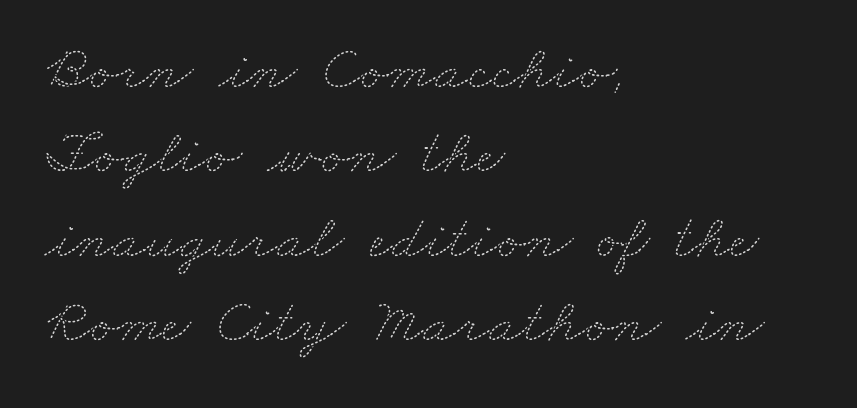
{"bold": "no", "weight": "thin", "width": "wide", "stroke_contrast": "medium", "x_height": "small", "monospaced": "no", "underline": "no", "align": "left", "line_spacing": "normal", "line_spacing_ratio": 1.34, "letter_spacing": "normal", "letter_spacing_em": 0.0, "glyph_px": 63}
